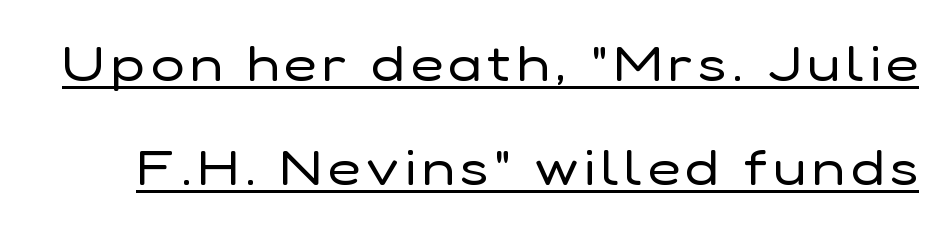
Is this a fixed-width face? No — the glyphs have proportional, varying widths. A light-to-regular cut is what we see here. The rendered words wear a rule along their underside. Unlike italic type, these characters show no tilt at all.
